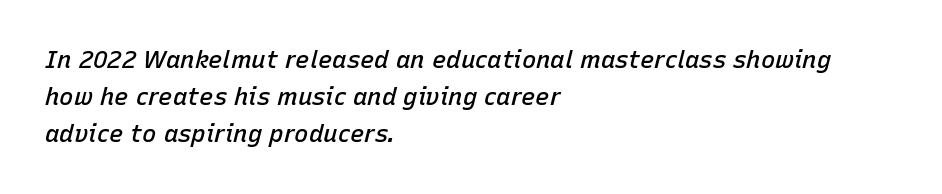
{"italic": "yes", "lean": "right", "slant_degrees": 15, "bold": "semi", "underline": "no", "align": "left", "line_spacing": "normal", "line_spacing_ratio": 1.55, "letter_spacing": "normal", "letter_spacing_em": 0.0, "glyph_px": 24}
